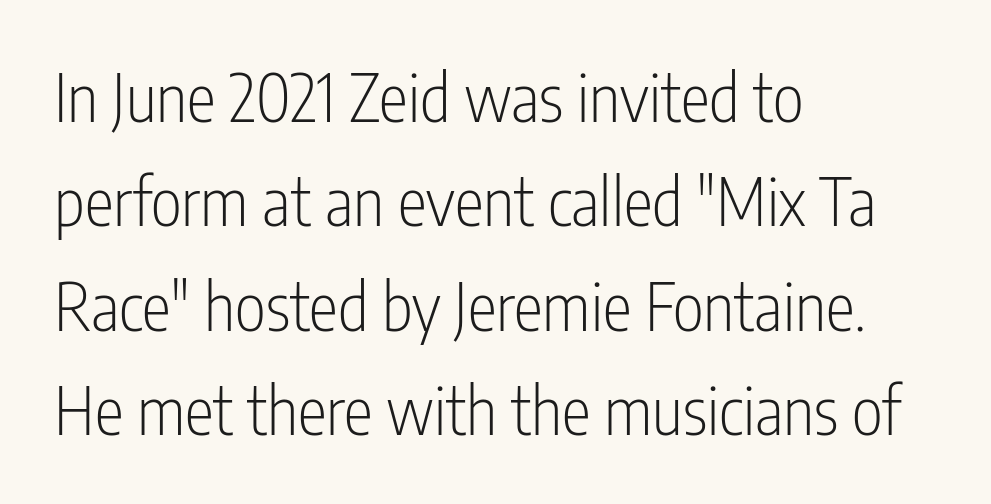
The lettering holds an erect, upright posture throughout. This sample has the flowing, uneven cadence of proportional lettering. Decoration check: the copy has no underline. Leading: standard.
